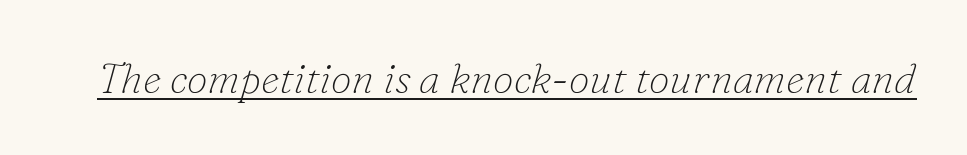
The typography opts for an oblique posture over an upright one. Descenders here cross a horizontal rule under the line. This rendering leaves character spacing at its baseline value. The typesetting does not lean heavy: it is not bold. The designer went with a serif here, giving each stem small feet.
